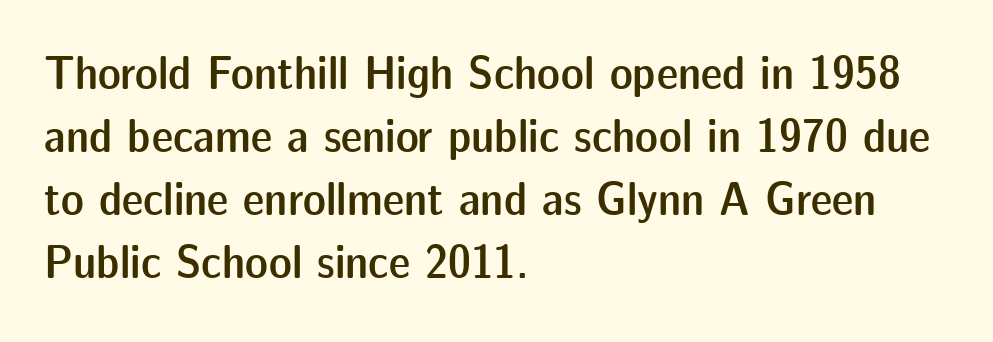
The image shows 48 px semibold sans-serif type, upright; set left-aligned, normal line spacing (1.31x), normal letter spacing, not underlined; low stroke contrast and a medium x-height.
